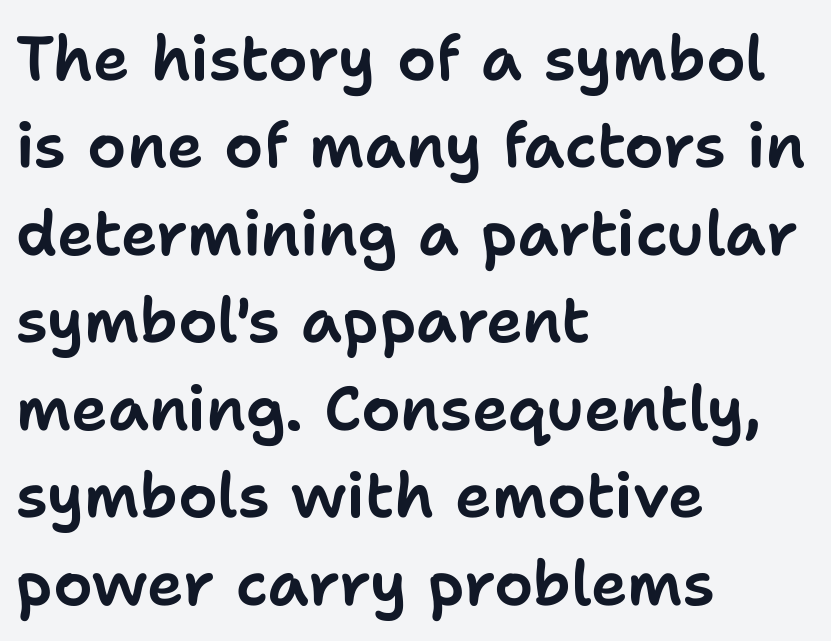
The letters stand straight up with perfectly vertical stems. Typeset ragged right — the left edge is the straight one. In terms of letterform style, serifs are entirely absent. Here the glyphs are tracked normally, forming tight word shapes.
